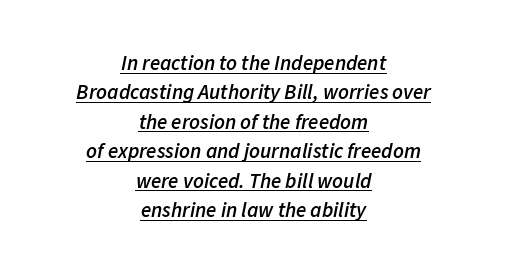
Q: Is the text bold? A: Semi-bold.
Q: Is the text italic (slanted)? A: Yes, it leans right by about 11 degrees.
Q: Is the text underlined? A: Yes.
Q: How is the paragraph aligned? A: Centered.
Q: Is the spacing between letters normal or unusually wide? A: Normal.
Q: Is the spacing between lines tight, normal or loose? A: Normal.
